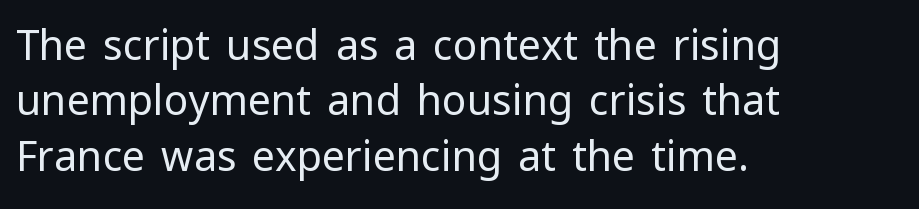
The image shows 41 px regular-weight sans-serif type, upright; set left-aligned, normal line spacing (1.35x), normal letter spacing, not underlined; low stroke contrast and a medium x-height.
